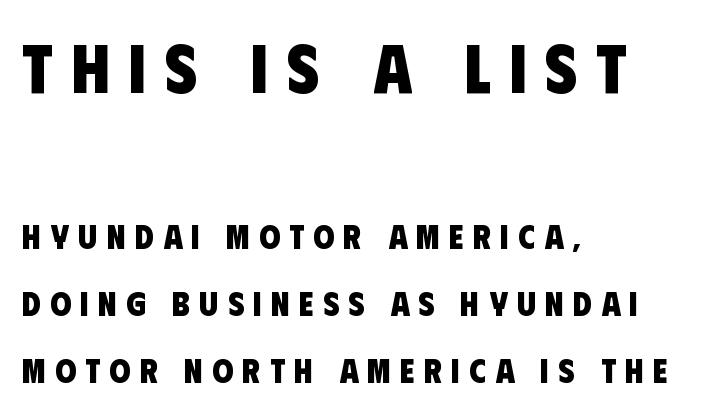
{"serif": "no", "bold": "yes", "weight": "heavy", "width": "condensed", "stroke_contrast": "low", "x_height": "large", "monospaced": "no", "underline": "no", "align": "left", "line_spacing": "loose", "line_spacing_ratio": 1.98, "letter_spacing": "wide", "letter_spacing_em": 0.27, "larger_block": "first", "size_ratio": 2.03, "glyph_px": 69}
